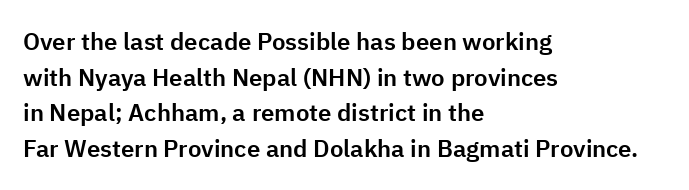
The image shows 24 px text type, upright; set left-aligned, normal line spacing (1.48x), normal letter spacing, not underlined.
